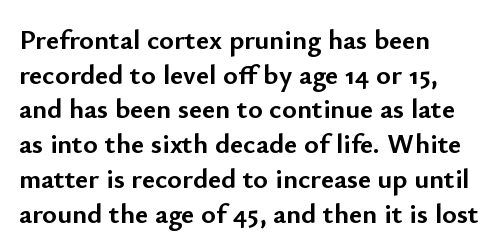
{"serif": "no", "italic": "no", "bold": "yes", "weight": "semibold", "width": "normal", "stroke_contrast": "low", "x_height": "small", "monospaced": "no", "underline": "no", "align": "left", "line_spacing_ratio": 1.24, "letter_spacing": "normal", "letter_spacing_em": 0.0, "glyph_px": 28}
